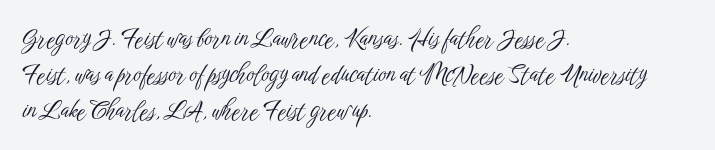
The image shows 24 px text type; set left-aligned, normal line spacing (1.51x), normal letter spacing, not underlined.
